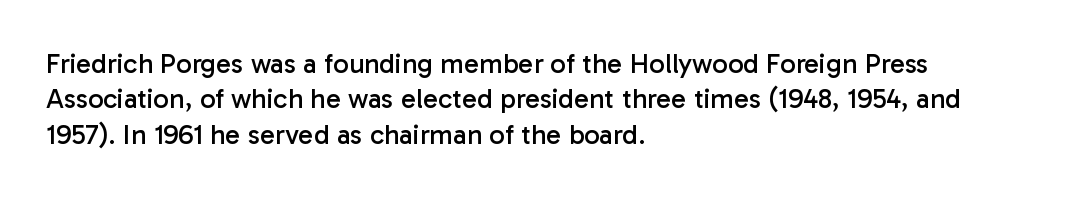
{"serif": "no", "italic": "no", "bold": "no", "weight": "regular", "width": "normal", "stroke_contrast": "low", "x_height": "medium", "monospaced": "no", "underline": "no", "align": "left", "line_spacing": "normal", "line_spacing_ratio": 1.26, "letter_spacing": "normal", "letter_spacing_em": 0.0, "glyph_px": 28}
